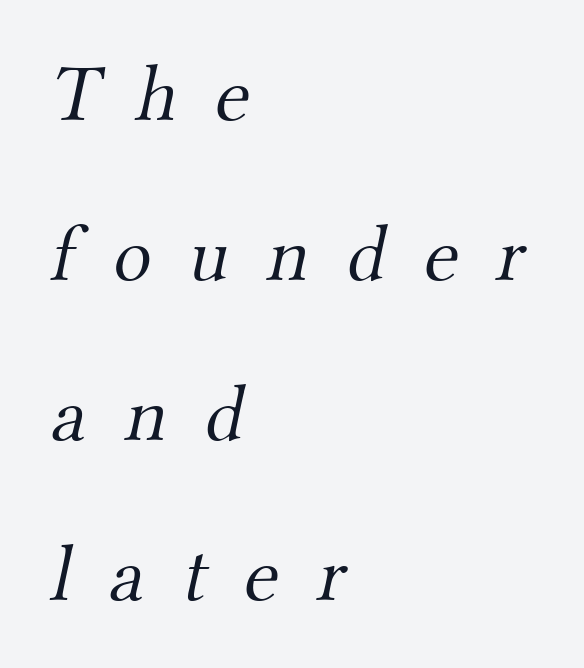
{"serif": "yes", "bold": "no", "weight": "light", "width": "normal", "stroke_contrast": "medium", "x_height": "small", "monospaced": "no", "underline": "no", "align": "left", "line_spacing": "loose", "line_spacing_ratio": 2.0, "letter_spacing": "wide", "letter_spacing_em": 0.47, "glyph_px": 80}
